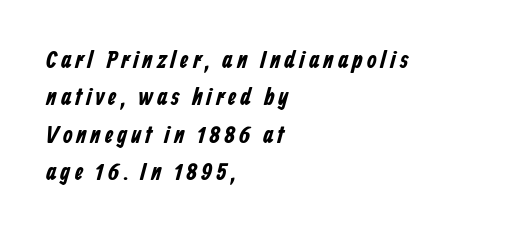
The image shows 25 px text type; set left-aligned, normal line spacing (1.5x), not underlined.
